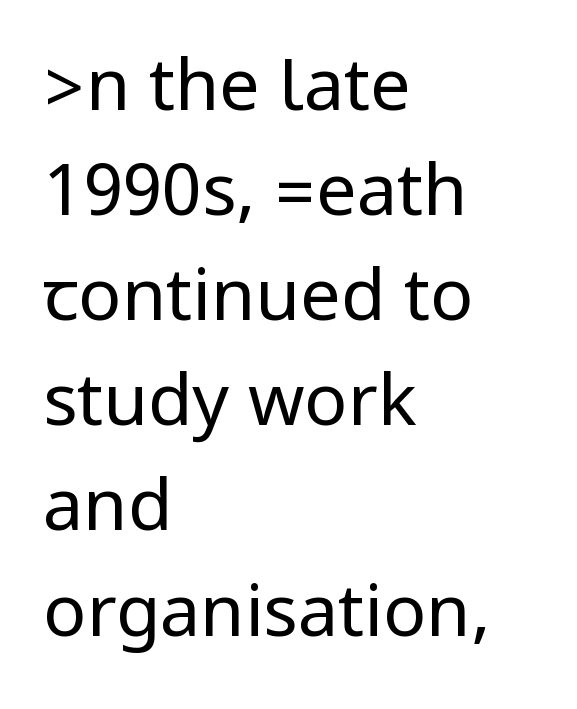
{"serif": "no", "italic": "no", "bold": "no", "weight": "regular", "width": "condensed", "stroke_contrast": "low", "underline": "no", "align": "left", "line_spacing": "normal", "line_spacing_ratio": 1.46, "letter_spacing": "normal", "letter_spacing_em": 0.0, "glyph_px": 72}
